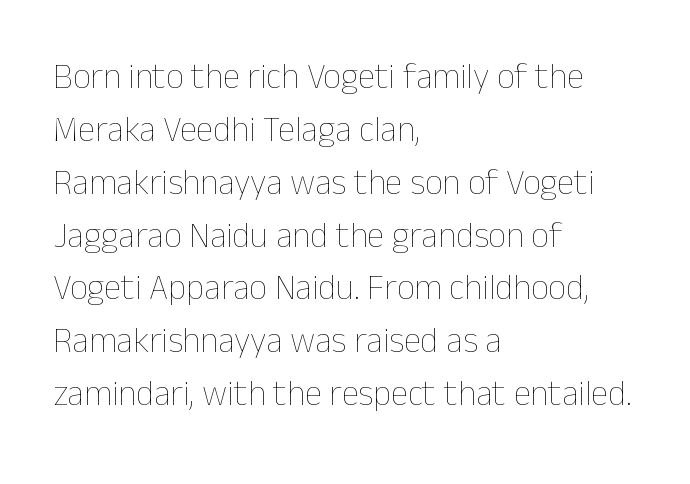
The letters sit at their default tracking, neither squeezed nor spread. The font's upright variant was chosen for this text. These lines are set flush left with a ragged right edge. Is this a fixed-width face? No — the glyphs have proportional, varying widths.
